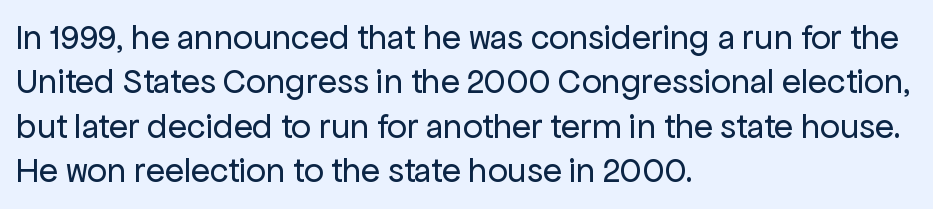
Q: Is the text bold? A: No.
Q: Is the text italic (slanted)? A: No, it is upright.
Q: Is the typeface a serif or a sans-serif typeface? A: Sans-serif.
Q: Is the text underlined? A: No.
Q: How is the paragraph aligned? A: Left-aligned.
Q: Is the spacing between letters normal or unusually wide? A: Normal.
Q: Is the spacing between lines tight, normal or loose? A: Normal.
Q: Width (condensed, normal, or wide)? A: Normal.
Q: Stroke contrast? A: Low.
Q: x-height? A: Medium.
Q: Monospaced? A: No.
